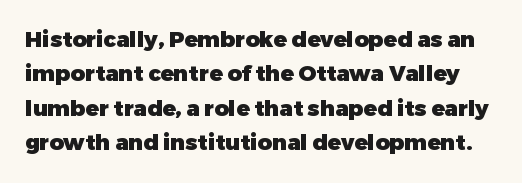
The image shows 22 px bold type, upright; set normal line spacing (1.56x), normal letter spacing, not underlined.
